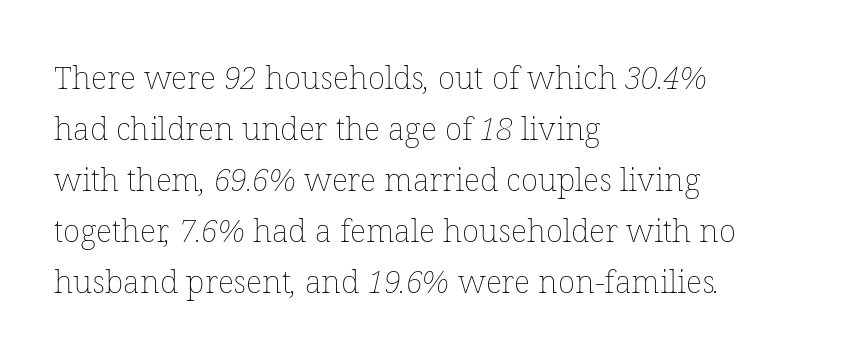
Q: Is the text bold? A: No.
Q: Is the text underlined? A: No.
Q: How is the paragraph aligned? A: Left-aligned.
Q: Is the spacing between letters normal or unusually wide? A: Normal.
Q: Is the spacing between lines tight, normal or loose? A: Normal.
Q: Width (condensed, normal, or wide)? A: Normal.
Q: Stroke contrast? A: Low.
Q: x-height? A: Medium.
Q: Monospaced? A: No.
